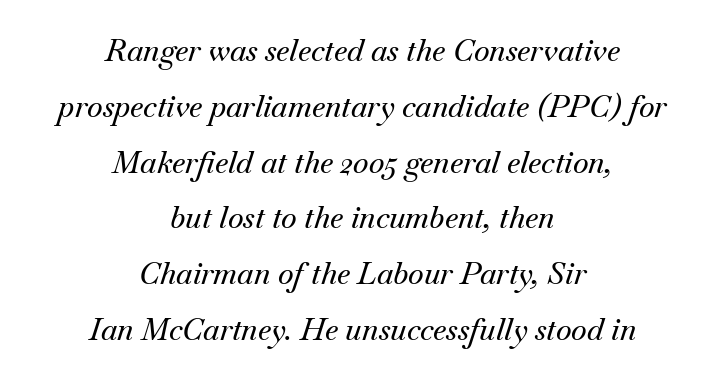
Italic? Definitely — the glyphs are oblique. The passage shown has conventional tracking throughout. The face used here is proportionally spaced, like ordinary book or web type. Serifs: yes, visible at the terminals of the letterforms. Short and long lines alike share a common midpoint.
